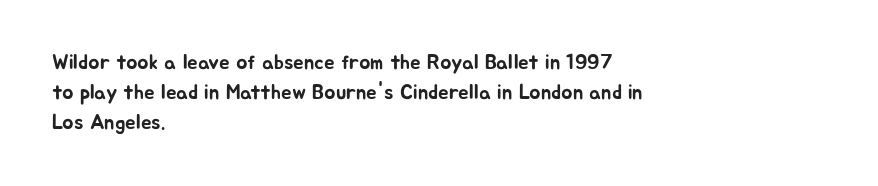
Q: Is the text italic (slanted)? A: No, it is upright.
Q: Is the text underlined? A: No.
Q: How is the paragraph aligned? A: Left-aligned.
Q: Is the spacing between letters normal or unusually wide? A: Normal.
Q: Is the spacing between lines tight, normal or loose? A: Normal.
